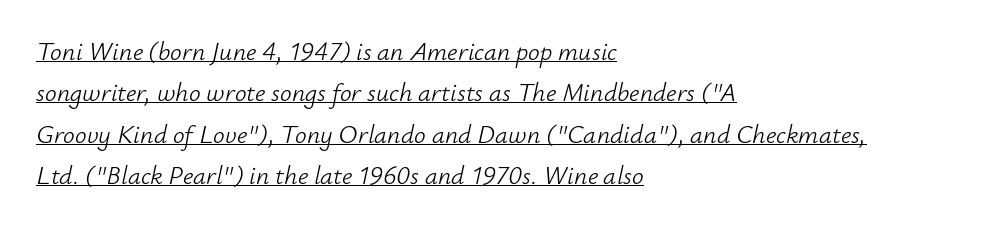
{"italic": "yes", "lean": "right", "slant_degrees": 12, "bold": "no", "underline": "yes", "align": "left", "line_spacing": "normal", "line_spacing_ratio": 1.59, "letter_spacing": "normal", "letter_spacing_em": 0.0, "glyph_px": 26}
